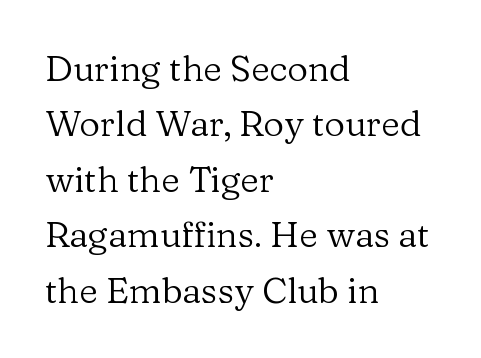
Stroke terminals: seriffed. Weight: in the light-to-regular range. The setting favours the left margin, as ordinary paragraphs usually do. A typesetter would call this proportional, since set widths differ per character. Words appear dense and cohesive because spacing is normal.
